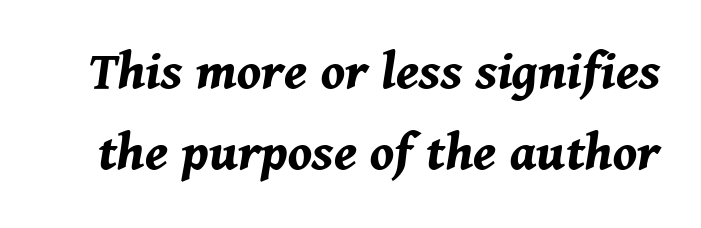
Q: Is the text bold? A: Yes.
Q: Is the text italic (slanted)? A: Yes, it leans right by about 11 degrees.
Q: Is the text underlined? A: No.
Q: Is the spacing between letters normal or unusually wide? A: Normal.
Q: Is the spacing between lines tight, normal or loose? A: Normal.
Q: Width (condensed, normal, or wide)? A: Normal.
Q: Stroke contrast? A: Medium.
Q: x-height? A: Medium.
Q: Monospaced? A: No.
